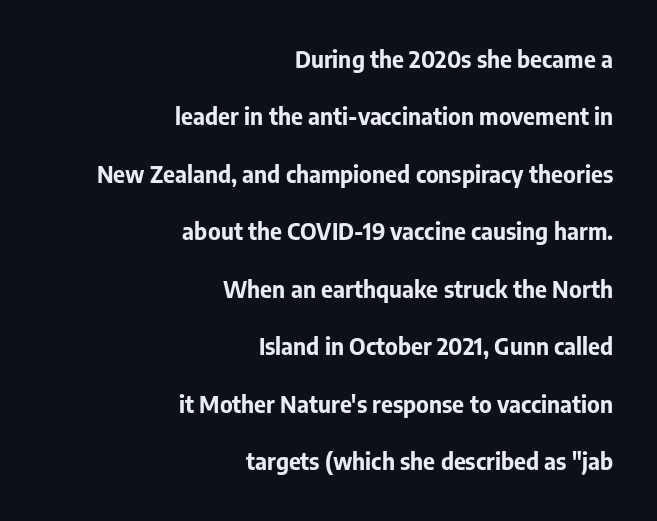
The gaps between neighbouring characters are ordinary and unremarkable. These lines stand farther apart than default settings would place them. Anything drawn beneath the words? Only blank space. Pretty heavy lettering here — definitely bold. Is the block centered? No — it sits flush against the right margin.
